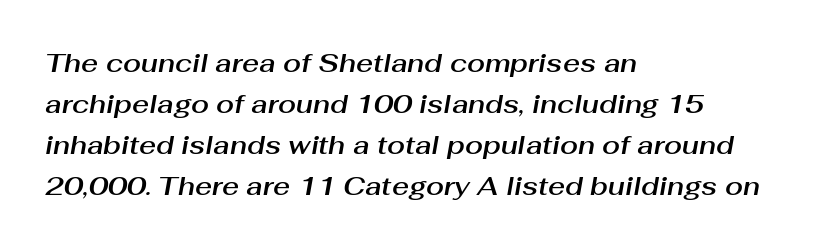
Evenly set lines give the paragraph a standard silhouette. Nobody touched the tracking dial on this one. The baseline area is clear. Characters are canted at an angle relative to the baseline's perpendicular. Caption: multi-line text, flush left, ragged right.
